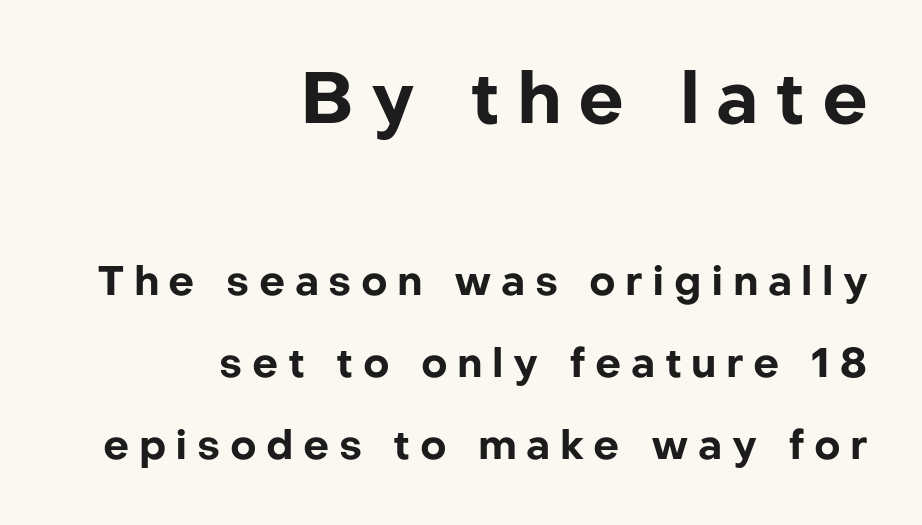
The image shows 72 px bold sans-serif type, upright; set right-aligned, loose line spacing (2.0x), unusually wide letter spacing (+0.23 em), not underlined; the first (top) block is 1.76x larger; low stroke contrast and a medium x-height.
